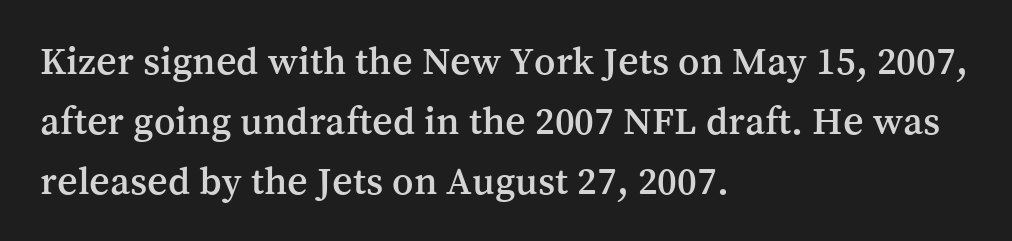
Q: Is the text italic (slanted)? A: No, it is upright.
Q: Is the typeface a serif or a sans-serif typeface? A: Serif.
Q: Is the text underlined? A: No.
Q: How is the paragraph aligned? A: Left-aligned.
Q: Is the spacing between letters normal or unusually wide? A: Normal.
Q: Is the spacing between lines tight, normal or loose? A: Normal.
Q: Width (condensed, normal, or wide)? A: Normal.
Q: Stroke contrast? A: Medium.
Q: x-height? A: Medium.
Q: Monospaced? A: No.
